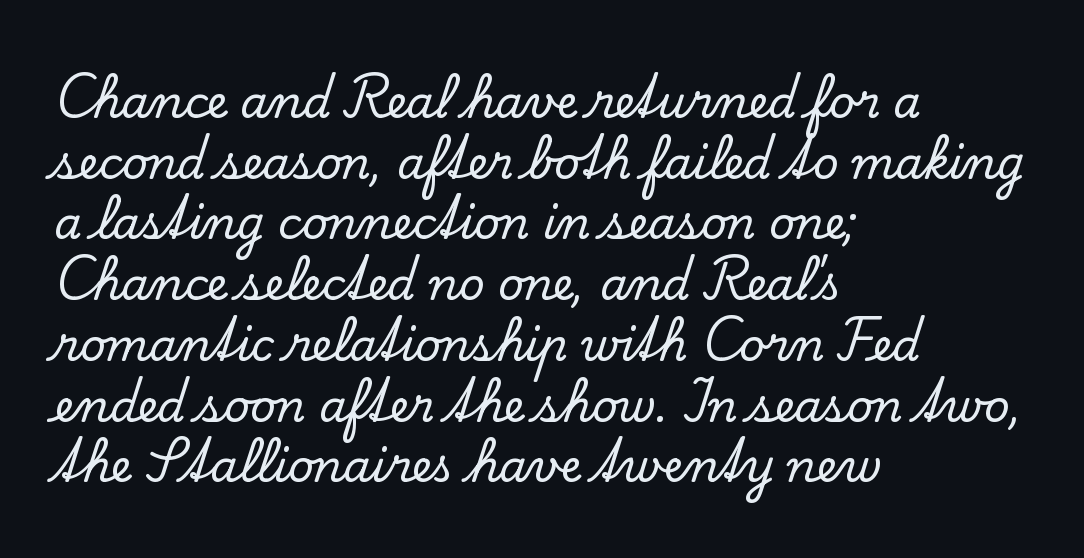
{"serif": "yes", "width": "normal", "stroke_contrast": "low", "x_height": "small", "monospaced": "no", "underline": "no", "align": "left", "line_spacing": "normal", "line_spacing_ratio": 1.38, "letter_spacing": "normal", "letter_spacing_em": 0.0, "glyph_px": 44}
